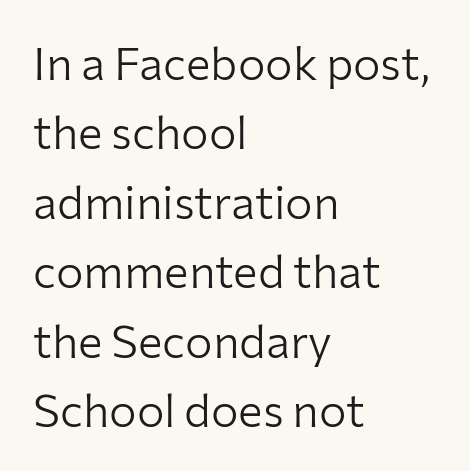
Q: Is the text bold? A: No.
Q: Is the text italic (slanted)? A: No, it is upright.
Q: Is the typeface a serif or a sans-serif typeface? A: Sans-serif.
Q: Is the text underlined? A: No.
Q: How is the paragraph aligned? A: Left-aligned.
Q: Is the spacing between letters normal or unusually wide? A: Normal.
Q: Is the spacing between lines tight, normal or loose? A: Normal.
Q: Width (condensed, normal, or wide)? A: Normal.
Q: Stroke contrast? A: Low.
Q: x-height? A: Medium.
Q: Monospaced? A: No.
